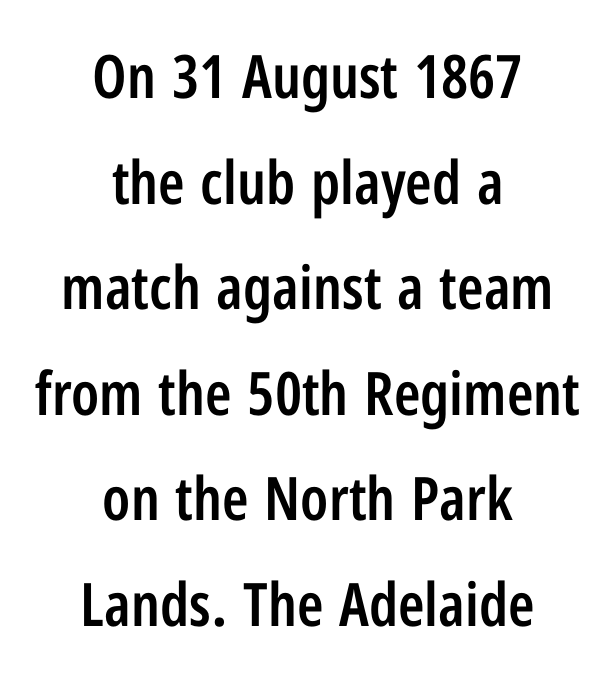
Q: Is the text bold? A: Semi-bold.
Q: Is the text italic (slanted)? A: No, it is upright.
Q: Is the typeface a serif or a sans-serif typeface? A: Sans-serif.
Q: Is the text underlined? A: No.
Q: How is the paragraph aligned? A: Centered.
Q: Is the spacing between letters normal or unusually wide? A: Normal.
Q: Width (condensed, normal, or wide)? A: Condensed.
Q: Stroke contrast? A: Low.
Q: x-height? A: Medium.
Q: Monospaced? A: No.
